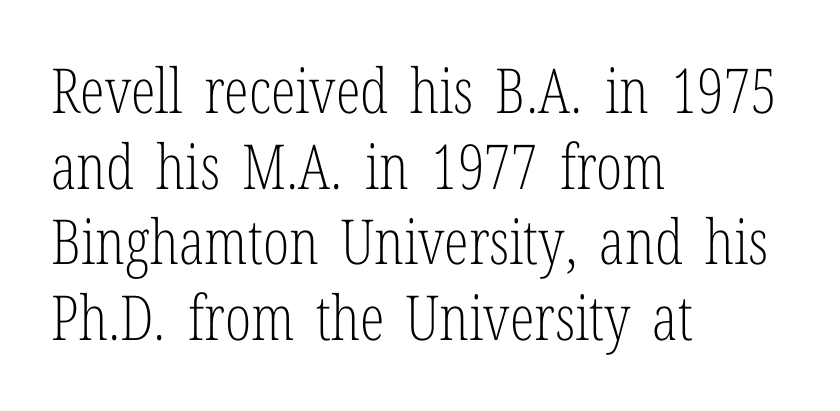
Q: Is the text bold? A: No.
Q: Is the text italic (slanted)? A: No, it is upright.
Q: Is the typeface a serif or a sans-serif typeface? A: Serif.
Q: Is the text underlined? A: No.
Q: How is the paragraph aligned? A: Left-aligned.
Q: Is the spacing between letters normal or unusually wide? A: Normal.
Q: Width (condensed, normal, or wide)? A: Condensed.
Q: Stroke contrast? A: Low.
Q: x-height? A: Medium.
Q: Monospaced? A: No.
